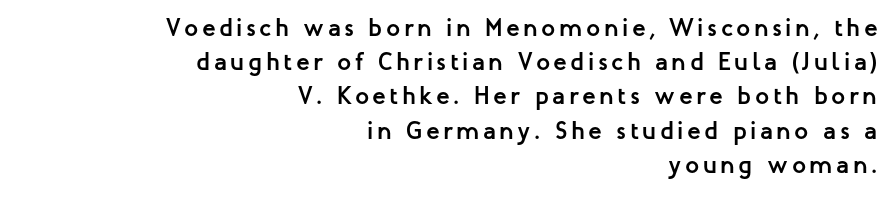
The image shows 25 px bold type, upright; set right-aligned, normal line spacing (1.37x), not underlined.
